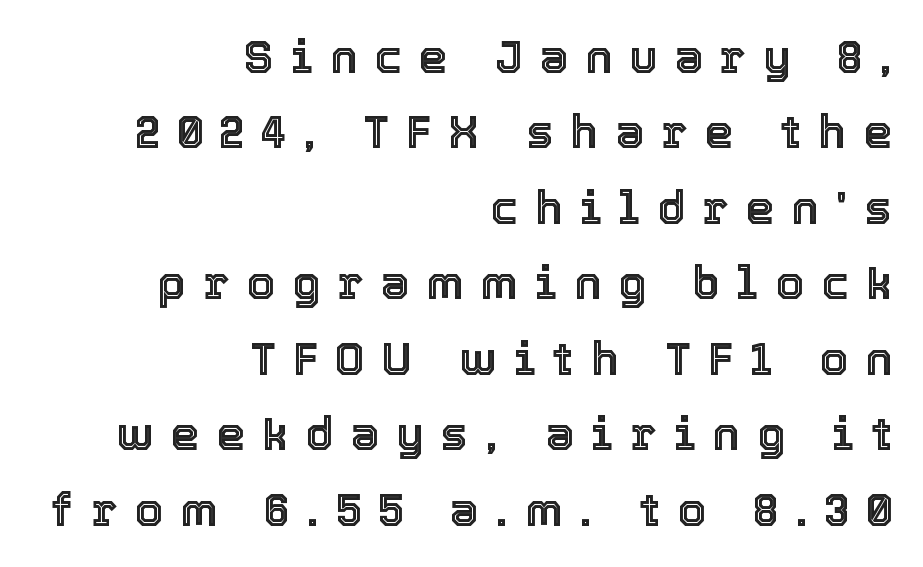
Q: Is the text italic (slanted)? A: No, it is upright.
Q: Is the text underlined? A: No.
Q: How is the paragraph aligned? A: Right-aligned.
Q: Is the spacing between letters normal or unusually wide? A: Unusually wide.
Q: Is the spacing between lines tight, normal or loose? A: Normal.
Q: Width (condensed, normal, or wide)? A: Normal.
Q: x-height? A: Medium.
Q: Monospaced? A: No.
